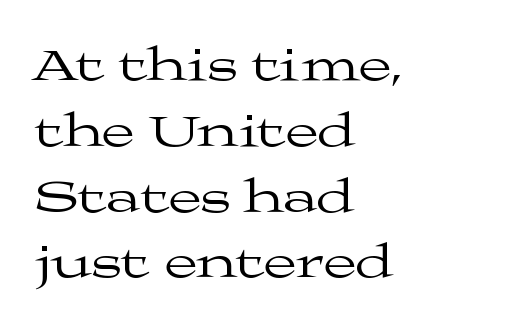
Caption: face not bold, strokes unweighted. The letters advance in unequal steps, a hallmark of proportional type. The words here are not underlined. This sample keeps an unexceptional amount of space between lines. The axis of the letterforms is exactly vertical.
